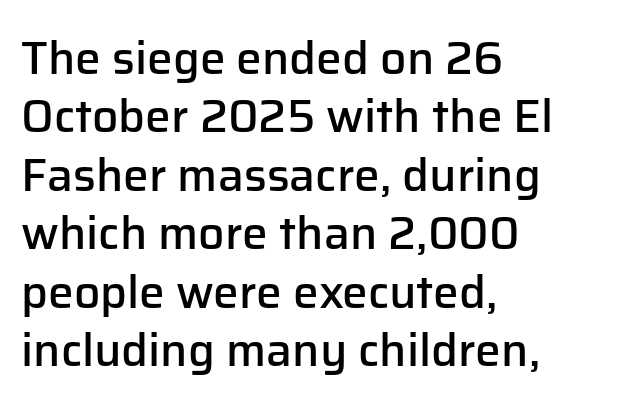
Q: Is the text bold? A: Semi-bold.
Q: Is the text italic (slanted)? A: No, it is upright.
Q: Is the typeface a serif or a sans-serif typeface? A: Sans-serif.
Q: Is the text underlined? A: No.
Q: How is the paragraph aligned? A: Left-aligned.
Q: Is the spacing between letters normal or unusually wide? A: Normal.
Q: Is the spacing between lines tight, normal or loose? A: Normal.
Q: Width (condensed, normal, or wide)? A: Normal.
Q: Stroke contrast? A: Low.
Q: x-height? A: Medium.
Q: Monospaced? A: No.
